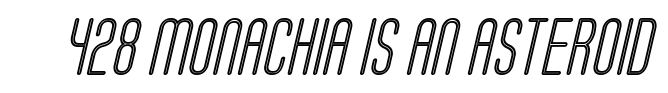
Q: Is the text underlined? A: No.
Q: Is the spacing between letters normal or unusually wide? A: Normal.
Q: Width (condensed, normal, or wide)? A: Condensed.
Q: x-height? A: Large.
Q: Monospaced? A: No.
